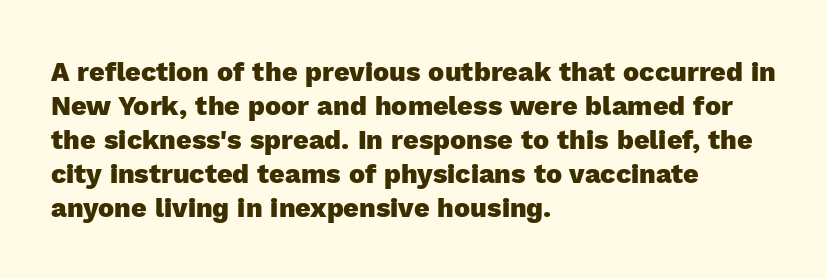
Q: Is the text bold? A: Yes.
Q: Is the text italic (slanted)? A: No, it is upright.
Q: Is the text underlined? A: No.
Q: How is the paragraph aligned? A: Left-aligned.
Q: Is the spacing between letters normal or unusually wide? A: Normal.
Q: Is the spacing between lines tight, normal or loose? A: Normal.
